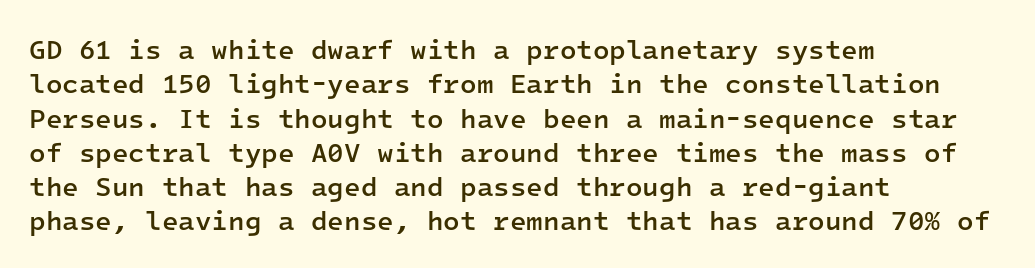
Q: Is the text bold? A: Semi-bold.
Q: Is the text italic (slanted)? A: No, it is upright.
Q: Is the text underlined? A: No.
Q: How is the paragraph aligned? A: Left-aligned.
Q: Is the spacing between letters normal or unusually wide? A: Normal.
Q: Is the spacing between lines tight, normal or loose? A: Normal.
